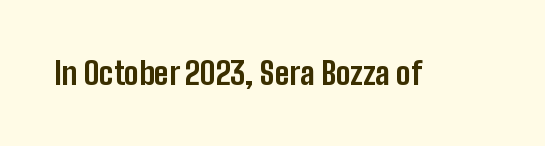
{"serif": "no", "italic": "no", "bold": "yes", "weight": "bold", "width": "condensed", "stroke_contrast": "low", "x_height": "medium", "monospaced": "no", "underline": "no", "letter_spacing": "normal", "letter_spacing_em": 0.0, "glyph_px": 31}
